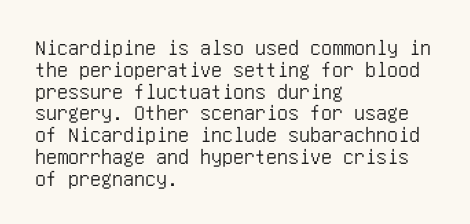
The image shows 22 px text type, upright; set left-aligned, tight line spacing (0.99x), normal letter spacing, not underlined.
